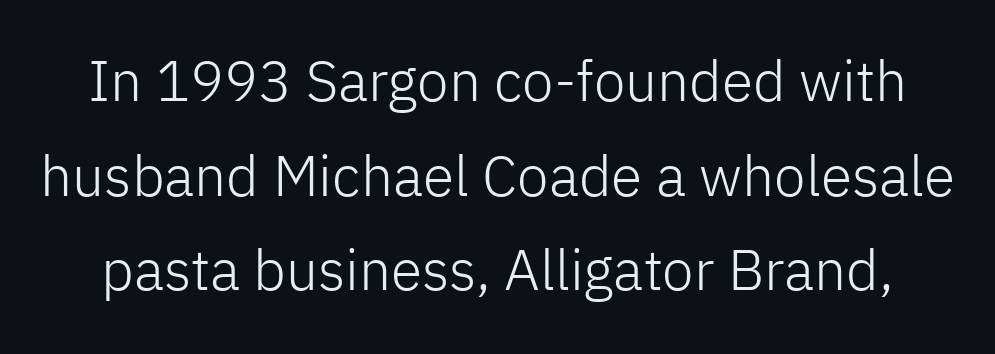
The image shows 57 px light sans-serif type, upright; set normal line spacing (1.66x), normal letter spacing, not underlined; low stroke contrast and a medium x-height.
